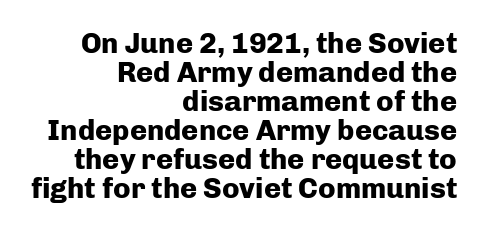
Q: Is the text bold? A: Yes.
Q: Is the text italic (slanted)? A: No, it is upright.
Q: Is the typeface a serif or a sans-serif typeface? A: Sans-serif.
Q: Is the text underlined? A: No.
Q: How is the paragraph aligned? A: Right-aligned.
Q: Is the spacing between letters normal or unusually wide? A: Normal.
Q: Is the spacing between lines tight, normal or loose? A: Tight.
Q: Width (condensed, normal, or wide)? A: Normal.
Q: Stroke contrast? A: Low.
Q: x-height? A: Medium.
Q: Monospaced? A: No.
